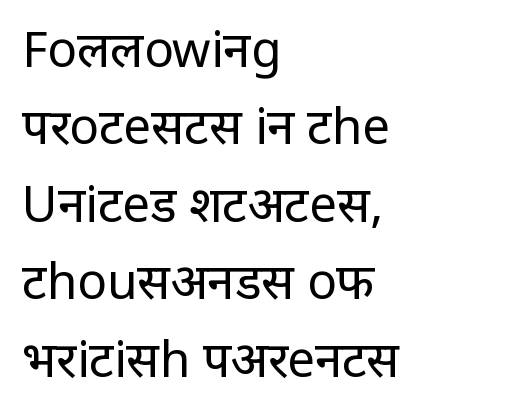
The image shows 49 px regular-weight sans-serif type, upright; set left-aligned, normal line spacing (1.58x), normal letter spacing, not underlined; low stroke contrast and a large x-height.
